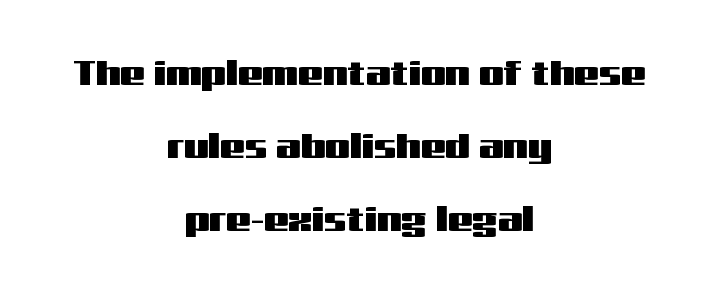
The image shows 35 px wide sans-serif type, upright; set centered, loose line spacing (2.08x), normal letter spacing, not underlined; medium stroke contrast and a medium x-height.
